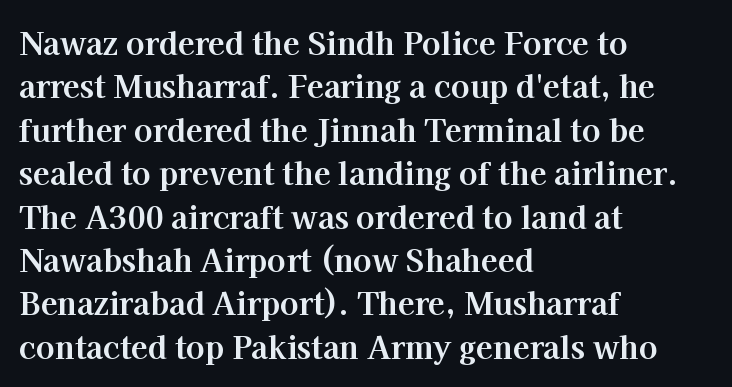
The image shows 31 px bold serif type, upright; set left-aligned, normal line spacing (1.4x), normal letter spacing, not underlined; high stroke contrast and a medium x-height.
